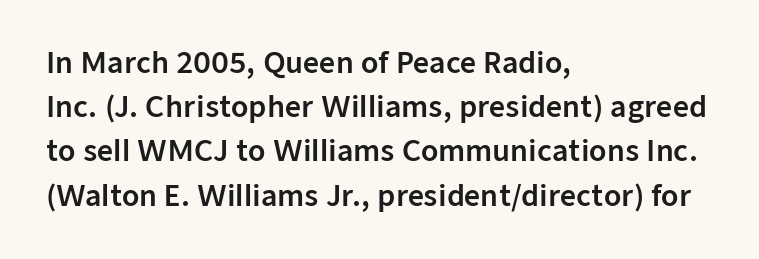
You could call the tracking neutral — neither tight nor loose. Typographically, this falls in the sans-serif category. Short and long lines alike share a common starting point at left. A typesetter would call this leading conventional body-copy spacing.
